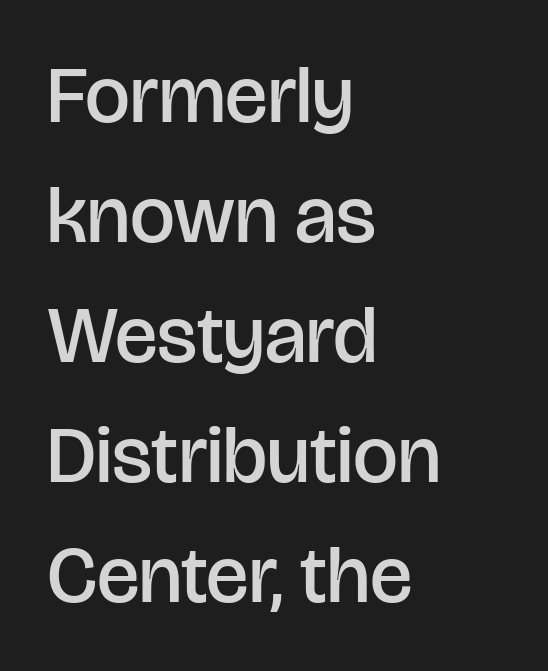
The line-height multiplier appears to be the usual default. The ragged edge is on the right, which tells us the setting is flush left. Font category for this specimen: sans-serif. Here the glyphs are tracked normally, forming tight word shapes.
